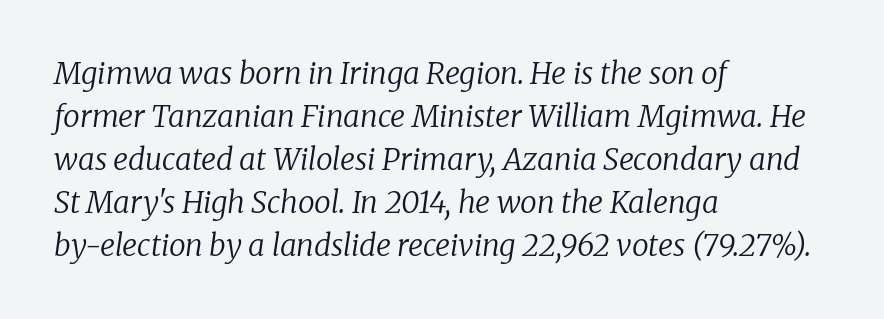
The space between consecutive lines is moderate. Glance below the letters and you will spot only blank space. The characters are drawn with everyday or finer stroke widths. In terms of posture, this sample is oblique. Typographically, this falls in the serif category. If you drew a ruler down the left edge, every line would touch it.
